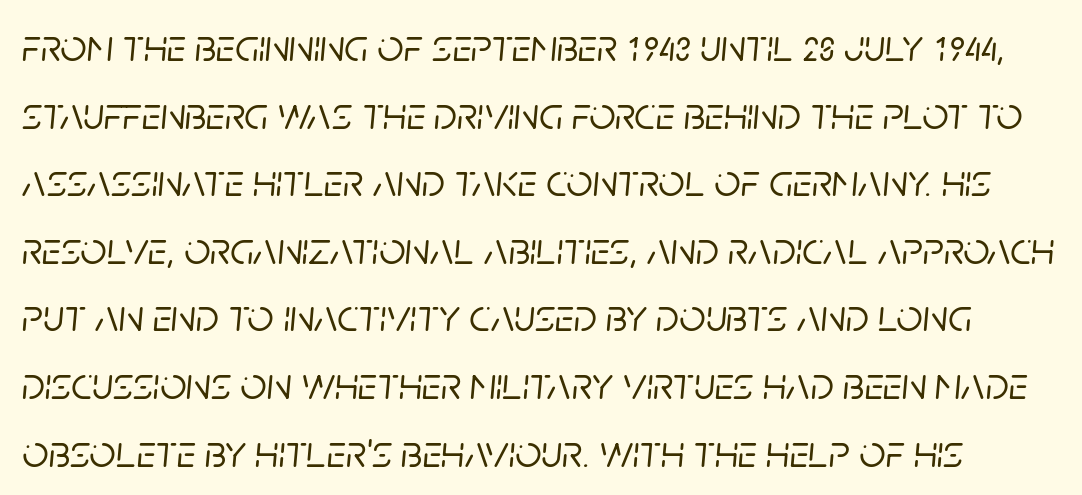
{"italic": "yes", "lean": "right", "slant_degrees": 5, "width": "normal", "stroke_contrast": "low", "x_height": "large", "monospaced": "no", "underline": "no", "line_spacing": "normal", "line_spacing_ratio": 1.47, "letter_spacing": "normal", "letter_spacing_em": 0.0, "glyph_px": 46}
